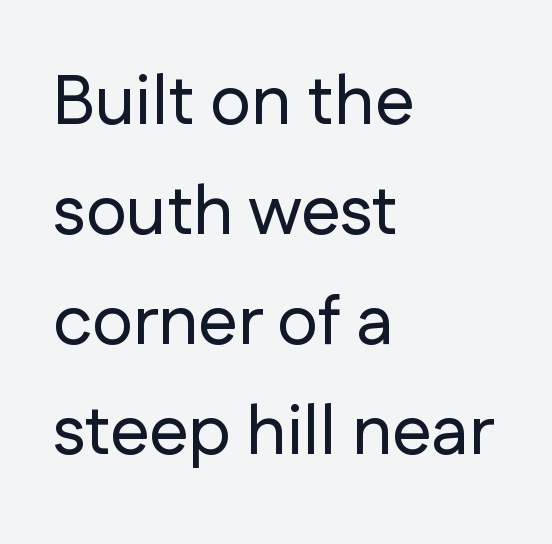
The image shows 70 px sans-serif type, upright; set left-aligned, normal line spacing (1.57x), normal letter spacing, not underlined; low stroke contrast and a medium x-height.
